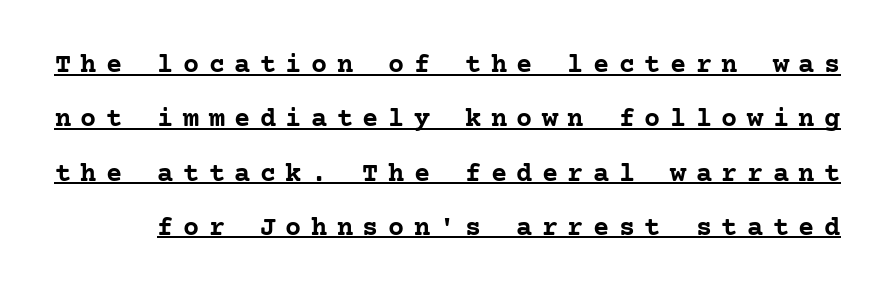
Q: Is the text bold? A: Yes.
Q: Is the text italic (slanted)? A: No, it is upright.
Q: Is the text underlined? A: Yes.
Q: Is the spacing between letters normal or unusually wide? A: Unusually wide.
Q: Is the spacing between lines tight, normal or loose? A: Loose.
